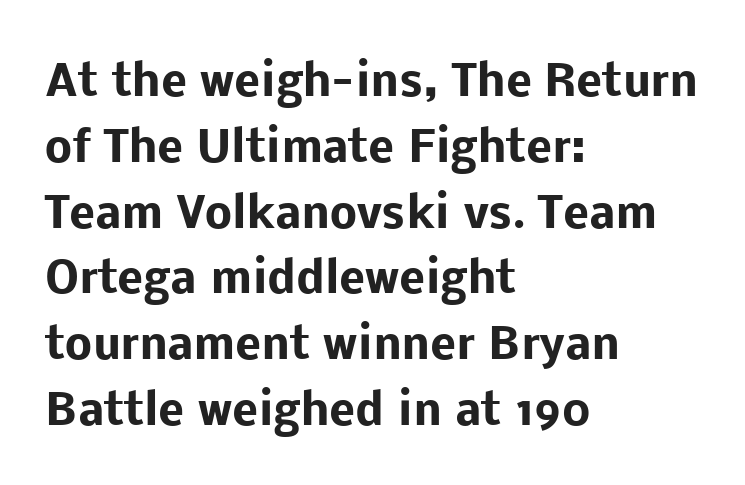
The image shows 43 px heavy sans-serif type, upright; set left-aligned, normal line spacing (1.53x), normal letter spacing, not underlined; low stroke contrast and a medium x-height.
